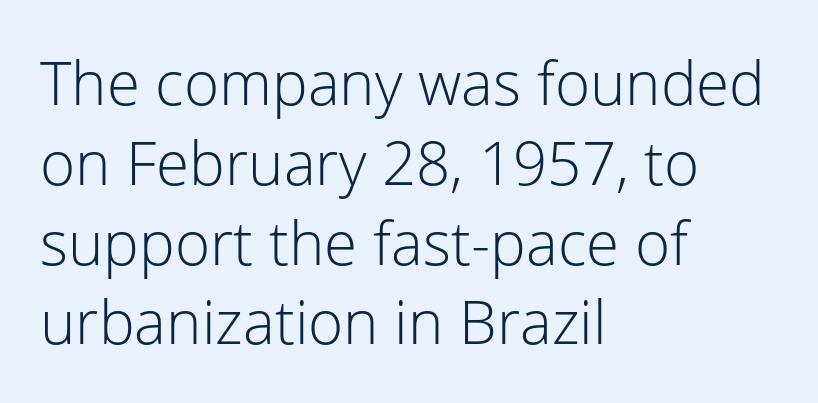
The image shows 60 px light sans-serif type, upright; set left-aligned, normal line spacing (1.33x), normal letter spacing, not underlined; low stroke contrast and a medium x-height.
